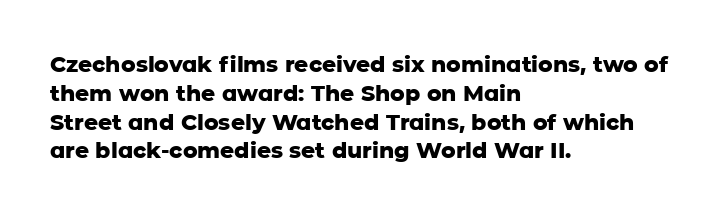
The rows are spaced the way most documents space them. Its strokes are broad and dark, the hallmark of bold type. Posture: upright roman. A bare baseline throughout the passage.
